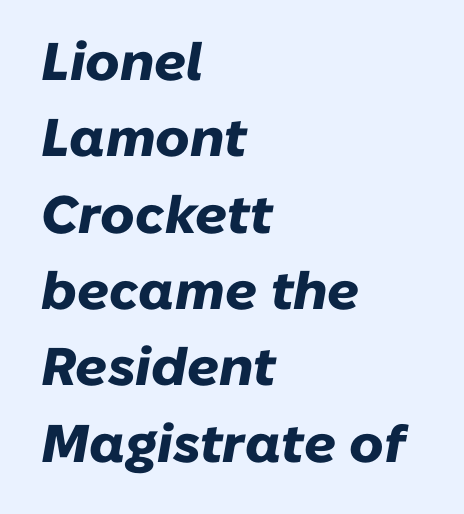
Q: Is the text bold? A: Yes.
Q: Is the text italic (slanted)? A: Yes, it leans right by about 10 degrees.
Q: Is the text underlined? A: No.
Q: How is the paragraph aligned? A: Left-aligned.
Q: Is the spacing between letters normal or unusually wide? A: Normal.
Q: Is the spacing between lines tight, normal or loose? A: Normal.
Q: Width (condensed, normal, or wide)? A: Normal.
Q: Stroke contrast? A: Low.
Q: x-height? A: Medium.
Q: Monospaced? A: No.
